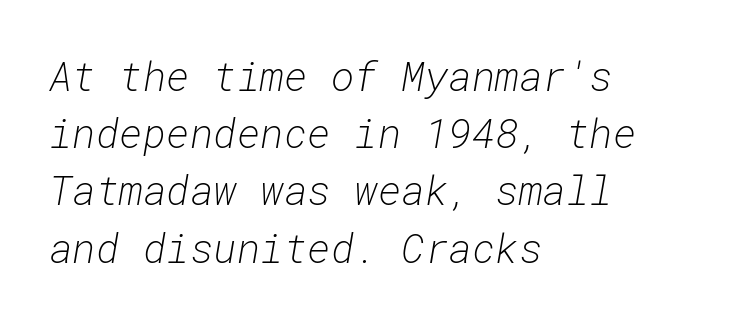
The image shows 40 px light type, italic (leaning right), monospaced; set left-aligned, normal line spacing (1.43x), normal letter spacing, not underlined; low stroke contrast and a medium x-height.
